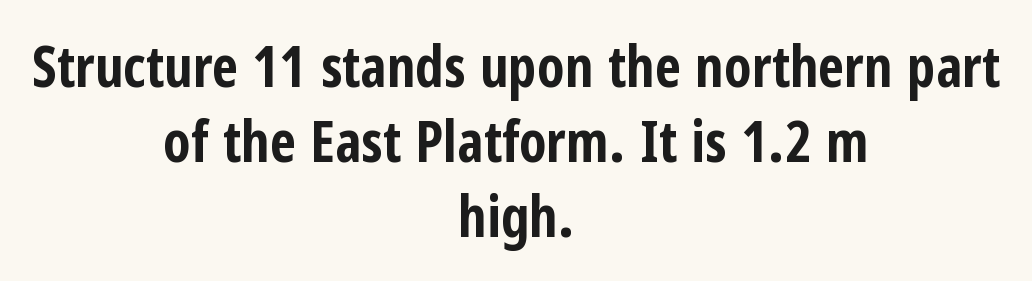
The image shows 57 px bold, condensed sans-serif type, upright; set centered, normal line spacing (1.32x), normal letter spacing, not underlined; low stroke contrast and a medium x-height.
